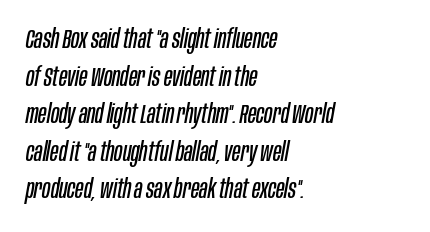
Q: Is the text bold? A: No.
Q: Is the text italic (slanted)? A: Yes, it leans right by about 10 degrees.
Q: Is the text underlined? A: No.
Q: How is the paragraph aligned? A: Left-aligned.
Q: Is the spacing between letters normal or unusually wide? A: Normal.
Q: Is the spacing between lines tight, normal or loose? A: Normal.
